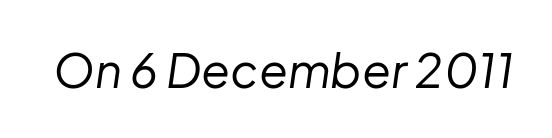
{"italic": "yes", "lean": "right", "slant_degrees": 8, "bold": "no", "weight": "regular", "width": "normal", "stroke_contrast": "low", "x_height": "medium", "monospaced": "no", "underline": "no", "letter_spacing": "normal", "letter_spacing_em": 0.0, "glyph_px": 47}
